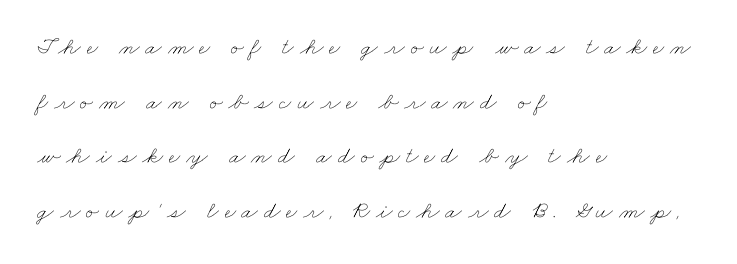
Q: Is the text bold? A: No.
Q: Is the text underlined? A: No.
Q: How is the paragraph aligned? A: Left-aligned.
Q: Is the spacing between letters normal or unusually wide? A: Unusually wide.
Q: Is the spacing between lines tight, normal or loose? A: Loose.
